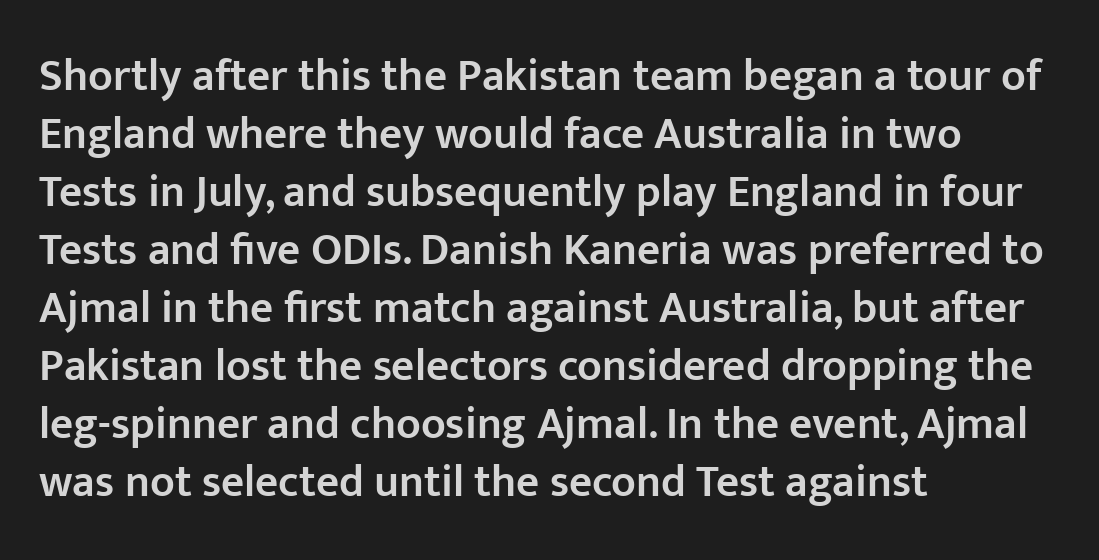
Q: Is the text bold? A: Semi-bold.
Q: Is the text italic (slanted)? A: No, it is upright.
Q: Is the typeface a serif or a sans-serif typeface? A: Sans-serif.
Q: Is the text underlined? A: No.
Q: How is the paragraph aligned? A: Left-aligned.
Q: Is the spacing between letters normal or unusually wide? A: Normal.
Q: Is the spacing between lines tight, normal or loose? A: Normal.
Q: Width (condensed, normal, or wide)? A: Normal.
Q: Stroke contrast? A: Low.
Q: x-height? A: Medium.
Q: Monospaced? A: No.
